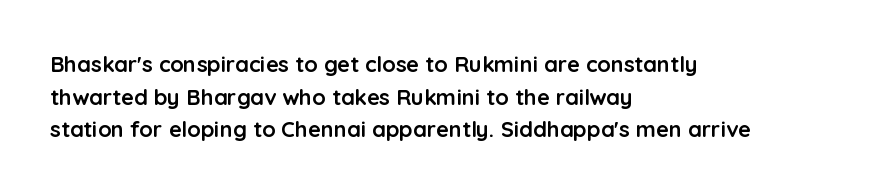
The image shows 22 px bold type, upright; set left-aligned, normal line spacing (1.48x), normal letter spacing, not underlined.
